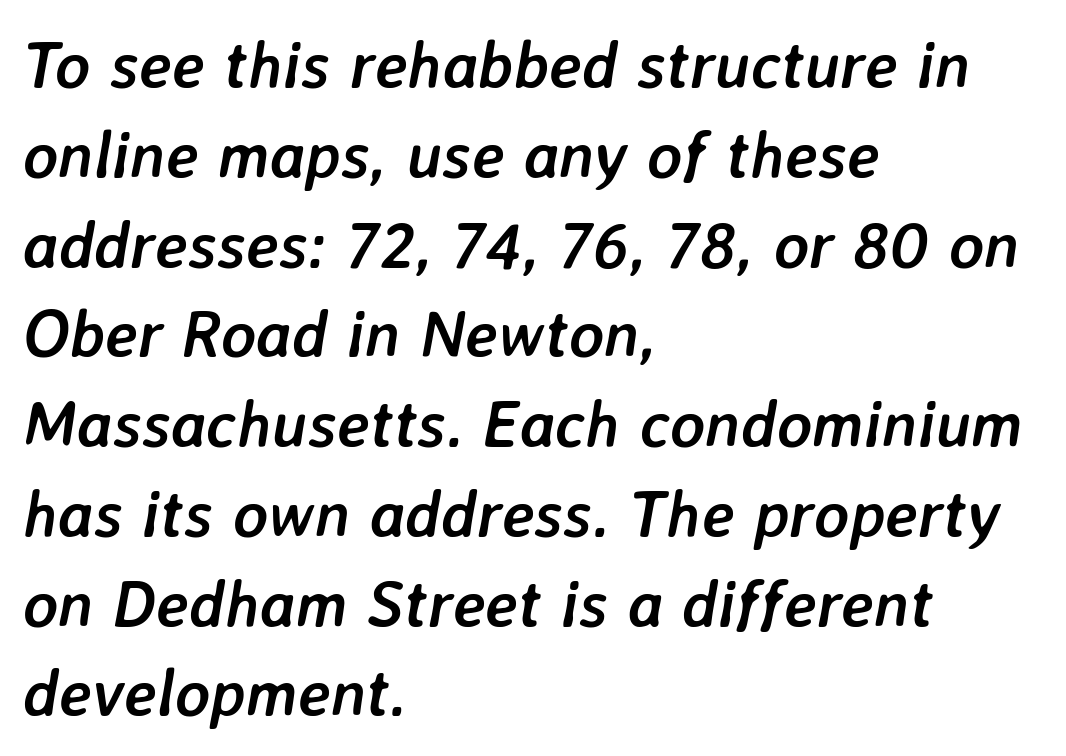
{"italic": "yes", "lean": "right", "slant_degrees": 7, "bold": "yes", "weight": "semibold", "width": "normal", "stroke_contrast": "low", "x_height": "medium", "monospaced": "no", "underline": "no", "align": "left", "line_spacing": "normal", "line_spacing_ratio": 1.36, "letter_spacing": "normal", "letter_spacing_em": 0.0, "glyph_px": 66}
